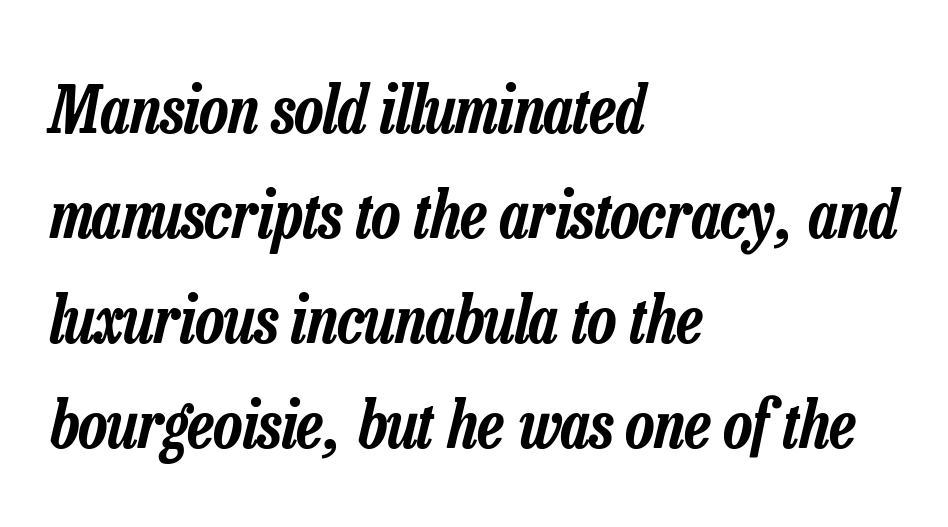
The lettering tilts uniformly, giving the passage an italic look. Is the letter spacing exaggerated? No — it looks like the ordinary default. Teacher's note: observe the even left margin — that is flush-left alignment. The gap between lines stays unmarked. A typesetter would call this proportional, since set widths differ per character. Reading down the column, the eye jumps a familiar distance to each next line.
